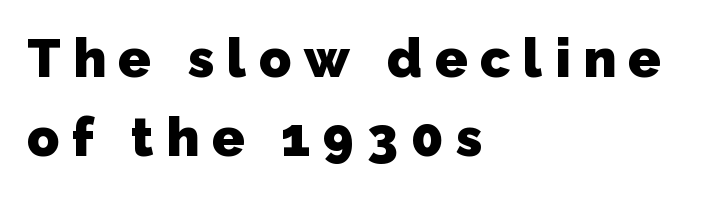
The image shows 53 px heavy sans-serif type; set left-aligned, normal line spacing (1.5x), unusually wide letter spacing (+0.24 em), not underlined; low stroke contrast and a medium x-height.
